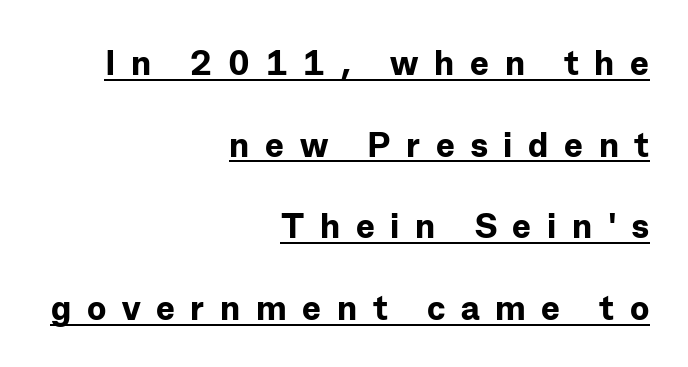
Q: Is the text bold? A: Yes.
Q: Is the text italic (slanted)? A: No, it is upright.
Q: Is the typeface a serif or a sans-serif typeface? A: Sans-serif.
Q: Is the text underlined? A: Yes.
Q: How is the paragraph aligned? A: Right-aligned.
Q: Is the spacing between letters normal or unusually wide? A: Unusually wide.
Q: Is the spacing between lines tight, normal or loose? A: Loose.
Q: Width (condensed, normal, or wide)? A: Normal.
Q: Stroke contrast? A: Low.
Q: x-height? A: Medium.
Q: Monospaced? A: No.
